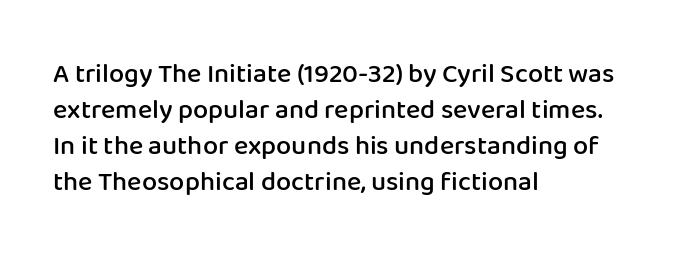
Does extra space separate the letters? No, they use regular spacing. Evenly set lines give the paragraph a standard silhouette. Nobody drew a line under any word here. Notice the strokes are somewhat thickened but not fully heavy: this is a semibold. Layout note: lines flush left.
